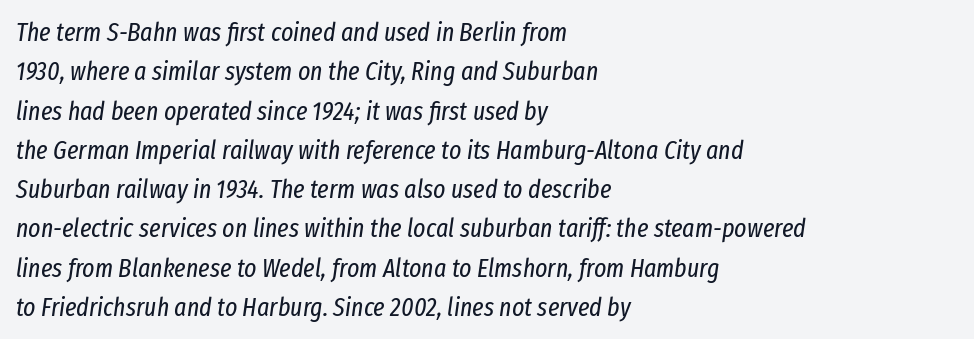
The specimen omits any rule beneath the text block's lines. Line beginnings align vertically; line endings do not. The vertical gap from one line to the next is medium. The characters are drawn with everyday or finer stroke widths. When letters slant like this, we call the style italic.
